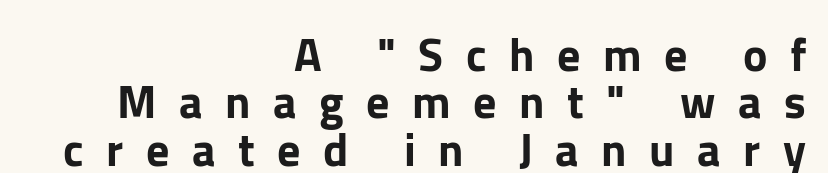
{"serif": "no", "italic": "no", "width": "normal", "stroke_contrast": "low", "x_height": "medium", "monospaced": "no", "underline": "no", "align": "right", "line_spacing": "tight", "line_spacing_ratio": 1.03, "letter_spacing": "wide", "letter_spacing_em": 0.49, "glyph_px": 46}
